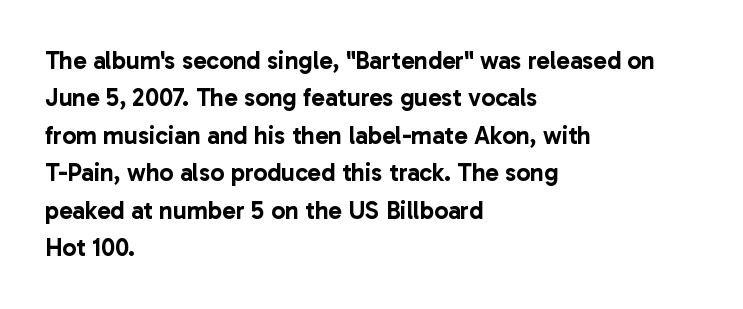
The rendering anchors every line to the left-hand side. The vertical gap from one line to the next is medium. The letterforms sit shoulder to shoulder at normal distance. Lines of text with bare space underneath. This is roman type, the default non-slanted kind.
